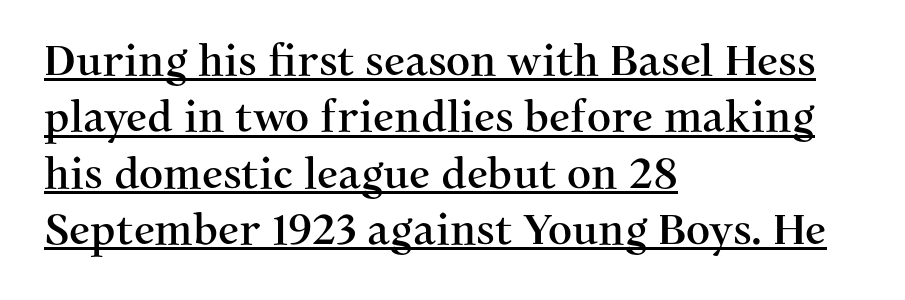
The letters stand upright; this is a roman face. A classic flush-left, rag-right setting is used for this passage. Every word sits above its own underline. The letters sit at their default tracking, neither squeezed nor spread. The space between consecutive lines is moderate. The face used here is proportionally spaced, like ordinary book or web type.
